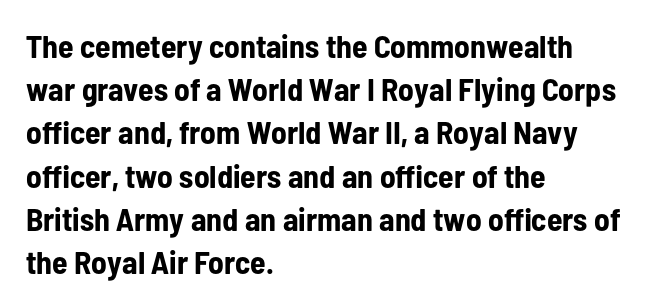
The image shows 32 px bold, condensed sans-serif type, upright; set left-aligned, normal line spacing (1.35x), normal letter spacing, not underlined; low stroke contrast and a medium x-height.
